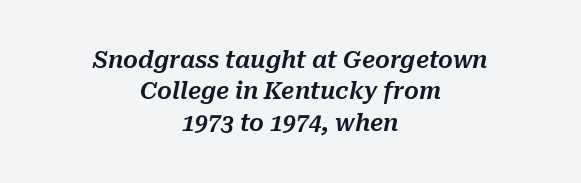
Q: Is the text italic (slanted)? A: Yes, it leans right by about 10 degrees.
Q: Is the text underlined? A: No.
Q: How is the paragraph aligned? A: Centered.
Q: Is the spacing between letters normal or unusually wide? A: Normal.
Q: Is the spacing between lines tight, normal or loose? A: Normal.
